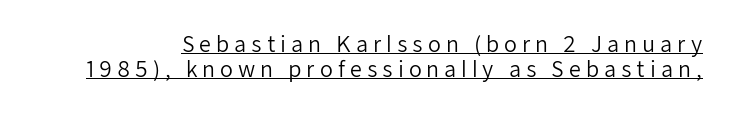
{"italic": "no", "bold": "no", "underline": "yes", "line_spacing_ratio": 1.18, "letter_spacing": "wide", "letter_spacing_em": 0.23, "glyph_px": 21}
